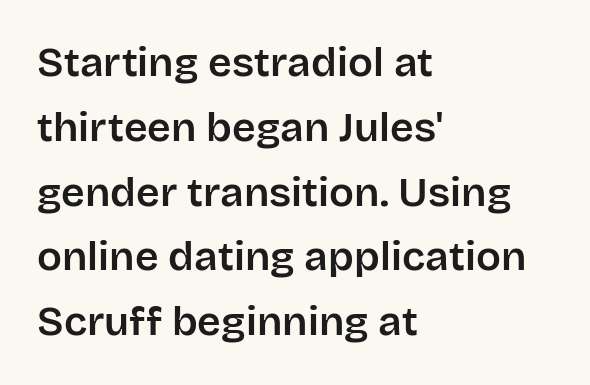
The image shows 41 px sans-serif type, upright; set left-aligned, normal line spacing (1.58x), normal letter spacing, not underlined; low stroke contrast and a large x-height.
